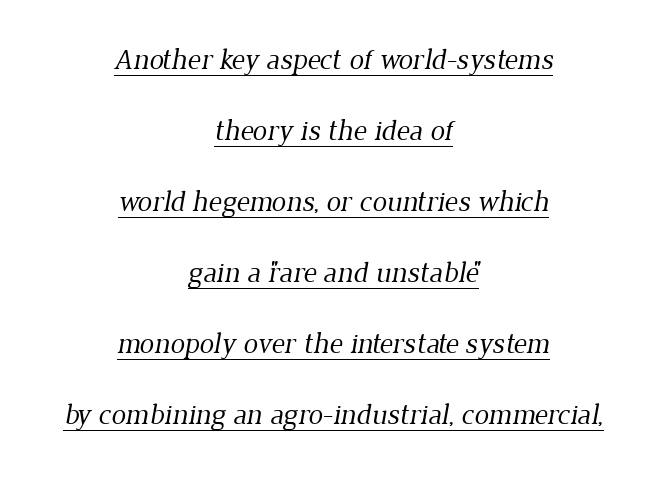
This sample has the flowing, uneven cadence of proportional lettering. These glyphs show unthickened strokes, regular width or finer. Interline gaps are noticeably wide in this sample. Caption: standard tracking, unaltered. Where is the straight margin? There isn't one; the lines are centered. Is there an underline? Yes — a line sits under the letters.
